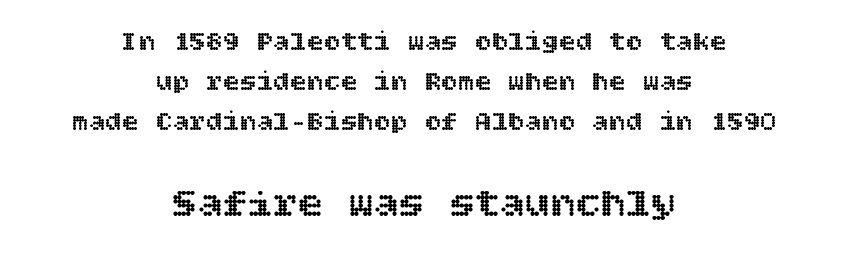
The image shows 42 px text type, upright; set centered, normal line spacing (1.43x), normal letter spacing, not underlined; the second (bottom) block is 1.5x larger; a large x-height.
